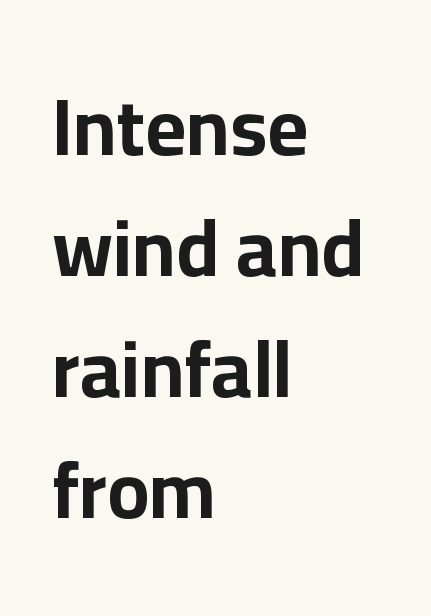
The image shows 79 px bold sans-serif type, upright; set left-aligned, normal line spacing (1.53x), normal letter spacing, not underlined; low stroke contrast and a medium x-height.
